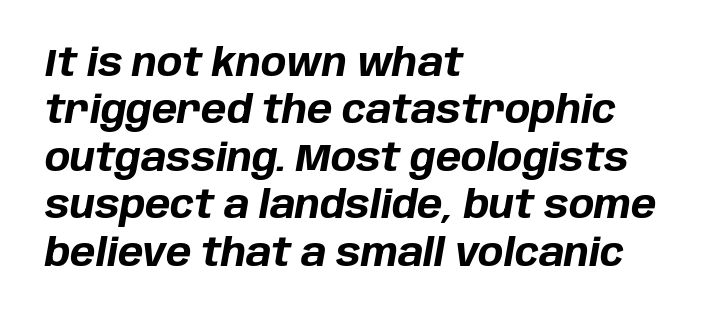
The image shows 38 px bold type, italic (leaning right); set left-aligned, normal line spacing (1.25x), normal letter spacing, not underlined; low stroke contrast and a large x-height.
